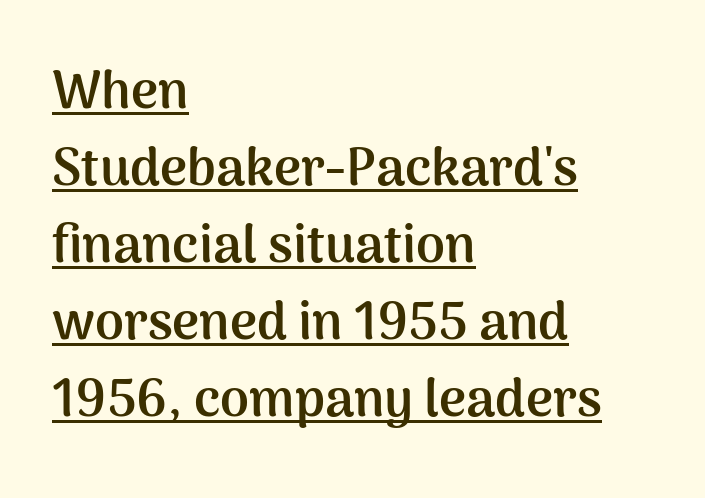
Q: Is the text bold? A: Yes.
Q: Is the text italic (slanted)? A: No, it is upright.
Q: Is the typeface a serif or a sans-serif typeface? A: Sans-serif.
Q: Is the text underlined? A: Yes.
Q: How is the paragraph aligned? A: Left-aligned.
Q: Is the spacing between letters normal or unusually wide? A: Normal.
Q: Is the spacing between lines tight, normal or loose? A: Normal.
Q: Width (condensed, normal, or wide)? A: Normal.
Q: Stroke contrast? A: Medium.
Q: x-height? A: Medium.
Q: Monospaced? A: No.
